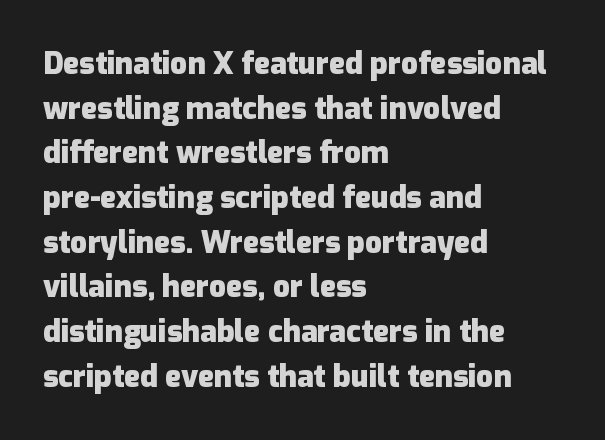
You can tell it's not italic because the verticals are truly vertical. This rendering employs a face without finishing strokes, i.e., a sans-serif. The passage is arranged the way most books set body copy — flush left. Set as a true bold cut, around the 700 mark. Line spacing here is normal.
